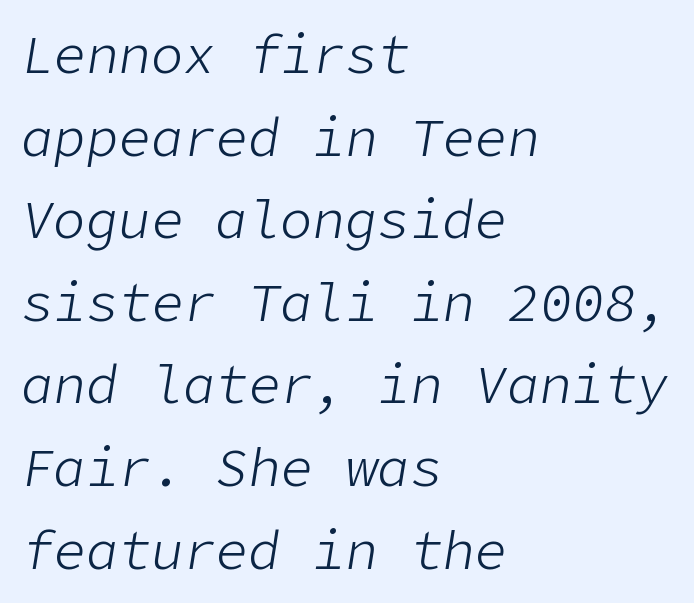
Think standard paragraph weight, or any step lighter than that. This block has exactly the height ordinary leading produces. The paragraph has a hard left edge and a soft right edge. Check under the words: just untouched page. This sample uses plain, unmodified letter spacing. This is oblique type, the kind used for emphasis or titles.
